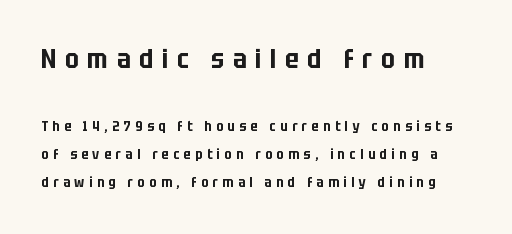
{"italic": "no", "underline": "no", "align": "left", "line_spacing": "loose", "line_spacing_ratio": 2.01, "letter_spacing": "wide", "letter_spacing_em": 0.32, "larger_block": "first", "size_ratio": 1.93, "glyph_px": 27}
